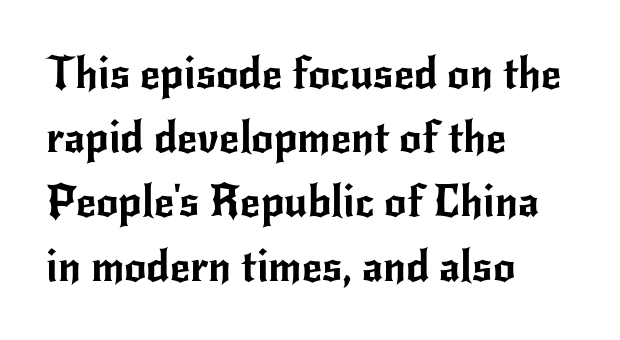
Q: Is the text italic (slanted)? A: No, it is upright.
Q: Is the typeface a serif or a sans-serif typeface? A: Sans-serif.
Q: Is the text underlined? A: No.
Q: How is the paragraph aligned? A: Left-aligned.
Q: Is the spacing between letters normal or unusually wide? A: Normal.
Q: Is the spacing between lines tight, normal or loose? A: Normal.
Q: Width (condensed, normal, or wide)? A: Normal.
Q: Stroke contrast? A: Low.
Q: x-height? A: Small.
Q: Monospaced? A: No.
